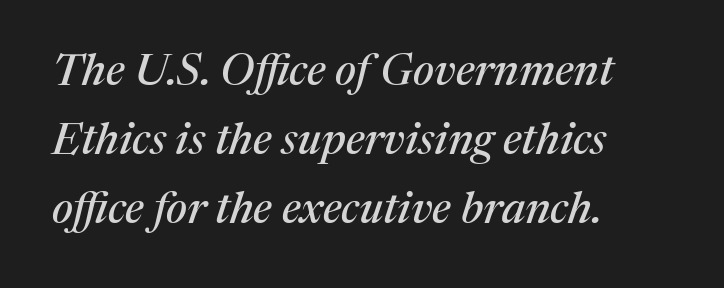
Q: Is the text italic (slanted)? A: Yes, it leans right by about 17 degrees.
Q: Is the typeface a serif or a sans-serif typeface? A: Serif.
Q: Is the text underlined? A: No.
Q: How is the paragraph aligned? A: Left-aligned.
Q: Is the spacing between letters normal or unusually wide? A: Normal.
Q: Is the spacing between lines tight, normal or loose? A: Normal.
Q: Width (condensed, normal, or wide)? A: Normal.
Q: Stroke contrast? A: Medium.
Q: x-height? A: Medium.
Q: Monospaced? A: No.
